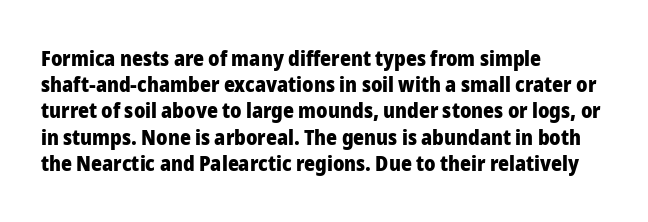
Q: Is the text bold? A: Yes.
Q: Is the text italic (slanted)? A: No, it is upright.
Q: Is the text underlined? A: No.
Q: How is the paragraph aligned? A: Left-aligned.
Q: Is the spacing between letters normal or unusually wide? A: Normal.
Q: Is the spacing between lines tight, normal or loose? A: Normal.
